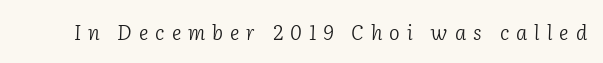
{"italic": "yes", "lean": "right", "slant_degrees": 2, "bold": "no", "underline": "no", "letter_spacing": "wide", "letter_spacing_em": 0.35, "glyph_px": 20}
